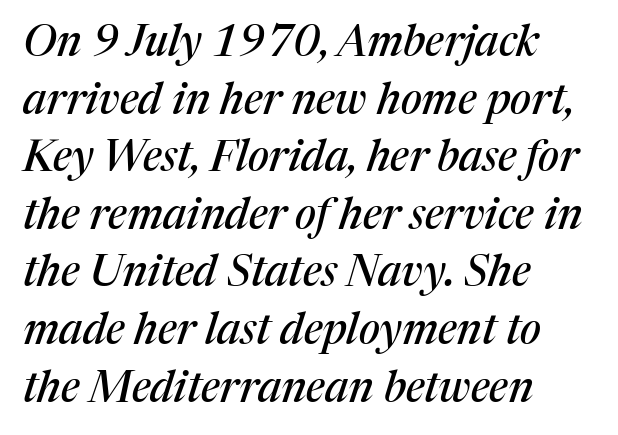
If you drew a line through each stem, it would be angled. Notice how descenders clear the ascenders below comfortably — that's standard leading. Each row of text sits above clean, open space. Tracking value appears to be zero — textbook default spacing. Each letter's strokes conclude with small projecting serifs. The text block is weighted toward the left margin, trailing off unevenly rightward.
